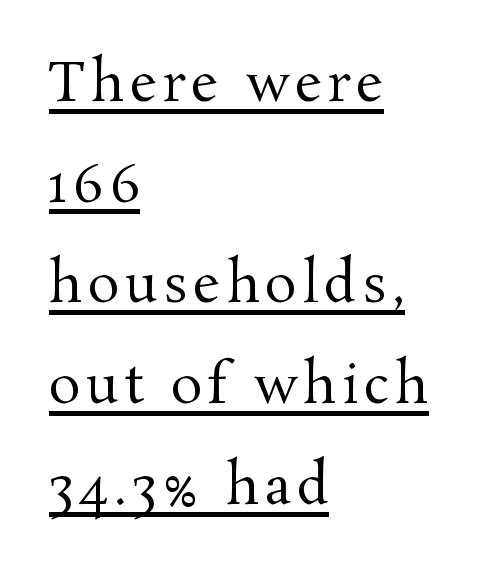
Q: Is the text bold? A: No.
Q: Is the text italic (slanted)? A: No, it is upright.
Q: Is the typeface a serif or a sans-serif typeface? A: Serif.
Q: Is the text underlined? A: Yes.
Q: How is the paragraph aligned? A: Left-aligned.
Q: Is the spacing between lines tight, normal or loose? A: Loose.
Q: Width (condensed, normal, or wide)? A: Normal.
Q: Stroke contrast? A: Medium.
Q: x-height? A: Medium.
Q: Monospaced? A: No.
